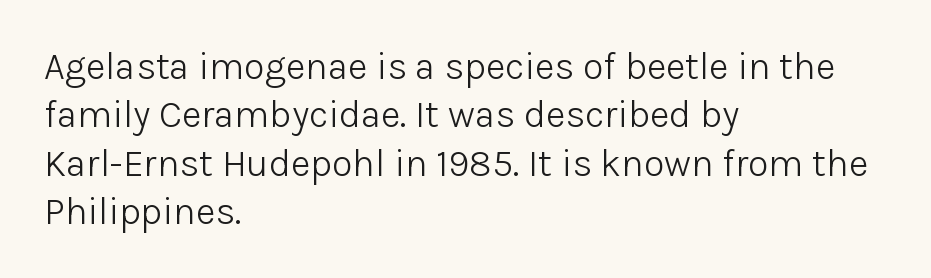
{"serif": "no", "italic": "no", "bold": "no", "weight": "light", "width": "normal", "stroke_contrast": "low", "x_height": "medium", "monospaced": "no", "underline": "no", "align": "left", "line_spacing": "normal", "line_spacing_ratio": 1.27, "letter_spacing": "normal", "letter_spacing_em": 0.0, "glyph_px": 38}
